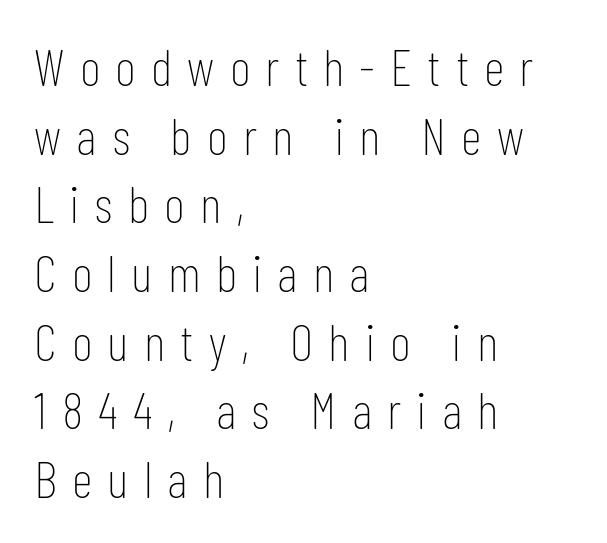
Q: Is the text bold? A: No.
Q: Is the text italic (slanted)? A: No, it is upright.
Q: Is the typeface a serif or a sans-serif typeface? A: Sans-serif.
Q: Is the text underlined? A: No.
Q: How is the paragraph aligned? A: Left-aligned.
Q: Is the spacing between letters normal or unusually wide? A: Unusually wide.
Q: Is the spacing between lines tight, normal or loose? A: Normal.
Q: Width (condensed, normal, or wide)? A: Condensed.
Q: Stroke contrast? A: Low.
Q: x-height? A: Medium.
Q: Monospaced? A: No.
